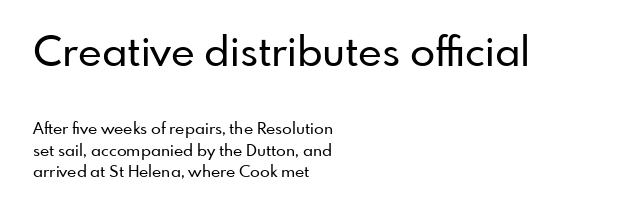
{"serif": "no", "italic": "no", "width": "normal", "stroke_contrast": "low", "x_height": "small", "monospaced": "no", "underline": "no", "align": "left", "line_spacing": "normal", "line_spacing_ratio": 1.35, "letter_spacing": "normal", "letter_spacing_em": 0.0, "larger_block": "first", "size_ratio": 2.56, "glyph_px": 41}
